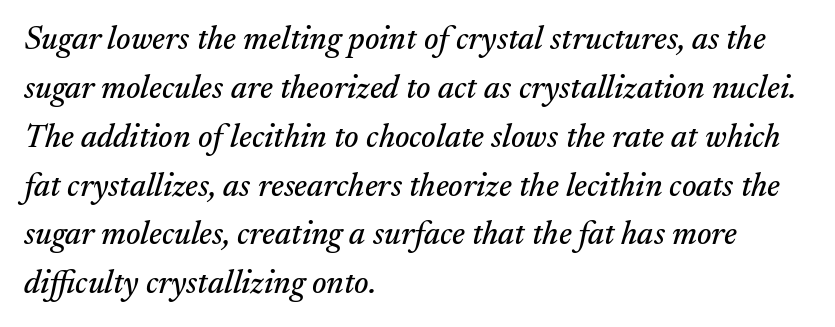
The type is set solid horizontally, with unmodified tracking. Looks like regular typesetting: each glyph gets only the width it needs. Each row of text sits above clean, open space. These lines were composed using italics. The rendering anchors every line to the left-hand side. Regarding leading, the lines here are spaced in the standard way.
